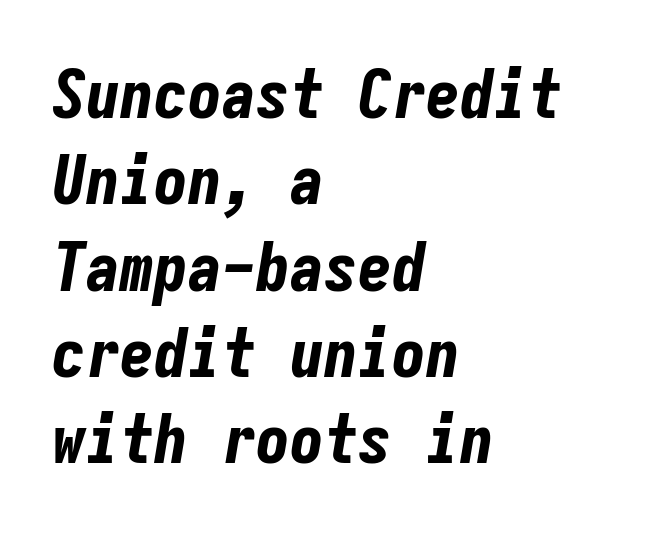
The image shows 68 px bold, condensed type, italic (leaning right), monospaced; set left-aligned, normal line spacing (1.27x), normal letter spacing, not underlined; low stroke contrast and a medium x-height.
